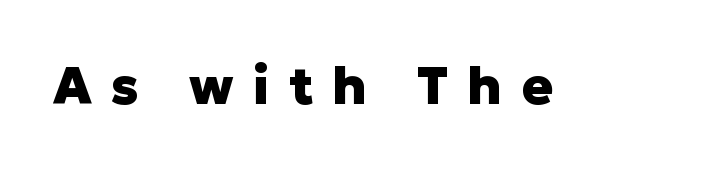
The image shows 52 px heavy sans-serif type, upright; set unusually wide letter spacing (+0.37 em), not underlined; low stroke contrast and a medium x-height.
